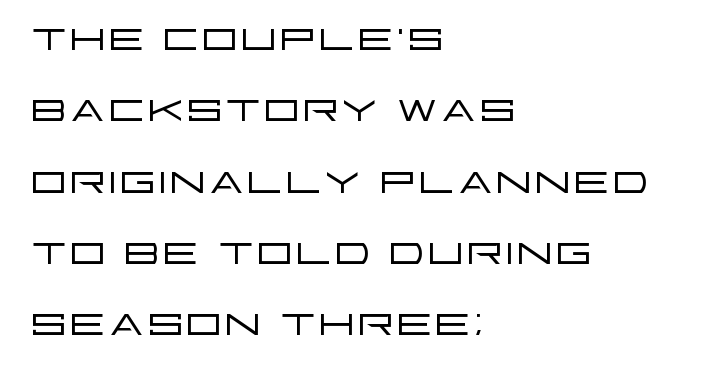
The image shows 58 px light, wide sans-serif type, upright; set left-aligned, line spacing 1.23x, normal letter spacing, not underlined; low stroke contrast and a large x-height.
